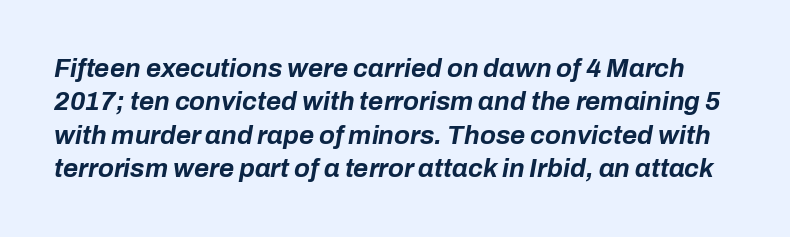
The image shows 26 px bold type, italic (leaning right); set normal line spacing (1.28x), normal letter spacing, not underlined.
